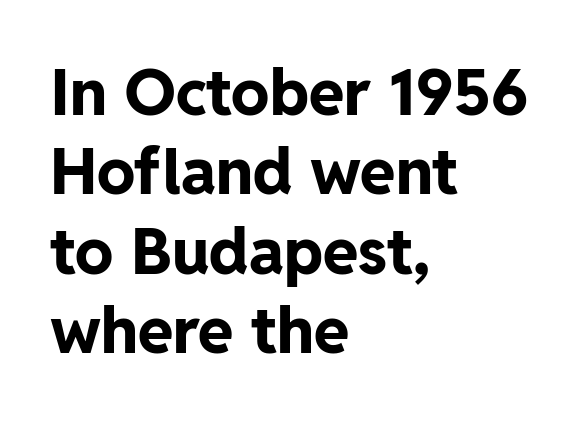
On the weight axis this lands at bold, roughly 700. The compositor pushed each line to the left boundary. The area under the type is left untouched. There is no visible air inserted between adjacent glyphs.
